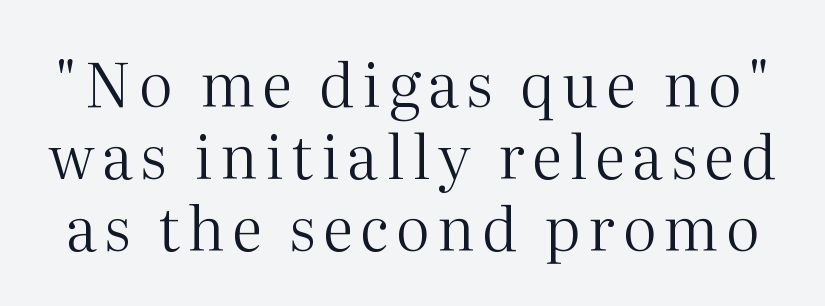
{"serif": "yes", "italic": "no", "bold": "no", "weight": "regular", "width": "normal", "stroke_contrast": "medium", "x_height": "medium", "monospaced": "no", "underline": "no", "line_spacing_ratio": 1.2, "glyph_px": 60}
